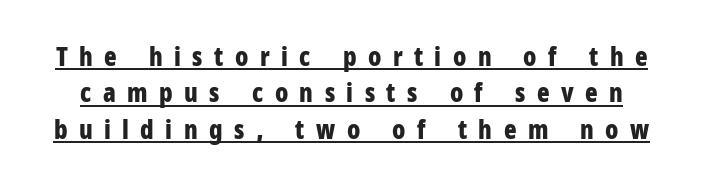
{"italic": "no", "bold": "yes", "underline": "yes", "line_spacing": "normal", "line_spacing_ratio": 1.4, "letter_spacing": "wide", "letter_spacing_em": 0.44, "glyph_px": 26}
